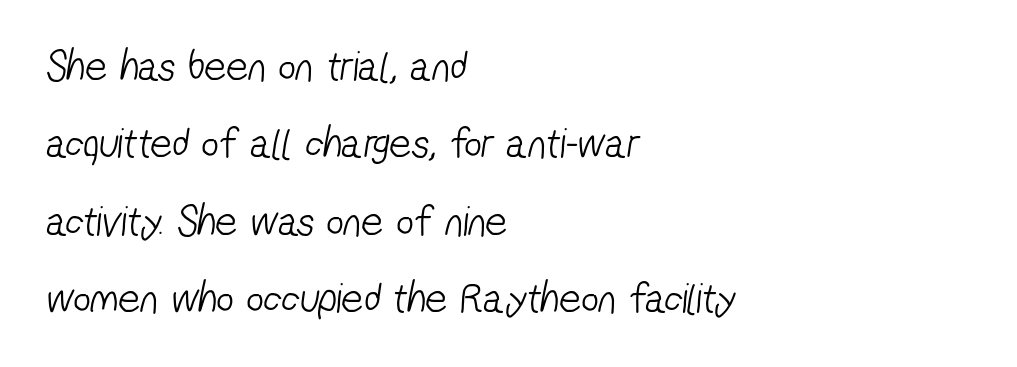
{"serif": "no", "bold": "no", "weight": "light", "width": "condensed", "stroke_contrast": "low", "x_height": "medium", "monospaced": "no", "underline": "no", "align": "left", "line_spacing_ratio": 1.8, "letter_spacing": "normal", "letter_spacing_em": 0.0, "glyph_px": 43}
